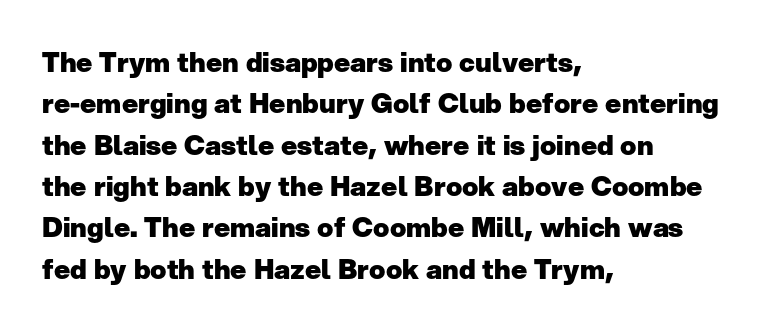
Q: Is the text bold? A: Yes.
Q: Is the text italic (slanted)? A: No, it is upright.
Q: Is the text underlined? A: No.
Q: How is the paragraph aligned? A: Left-aligned.
Q: Is the spacing between letters normal or unusually wide? A: Normal.
Q: Is the spacing between lines tight, normal or loose? A: Normal.
